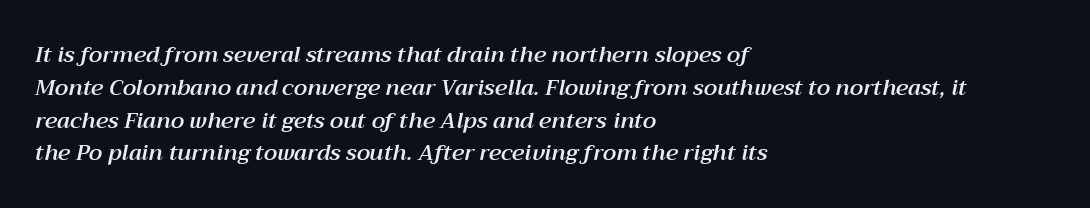
The image shows 22 px text type, italic (leaning right); set left-aligned, normal line spacing (1.49x), normal letter spacing, not underlined.
